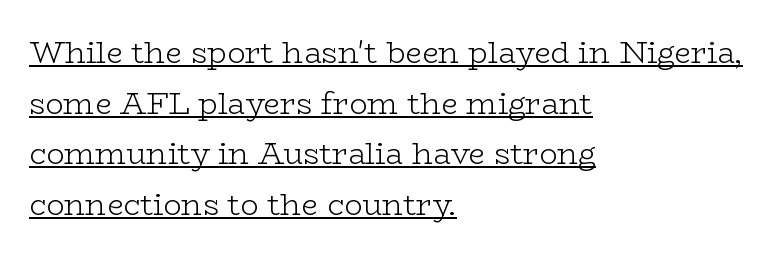
A light-to-regular cut is what we see here. Spacing verdict: proportional, widths tailored to each character. Check where the strokes stop: tiny serifs finish them off. Is there any slant? The stems are plumb.
